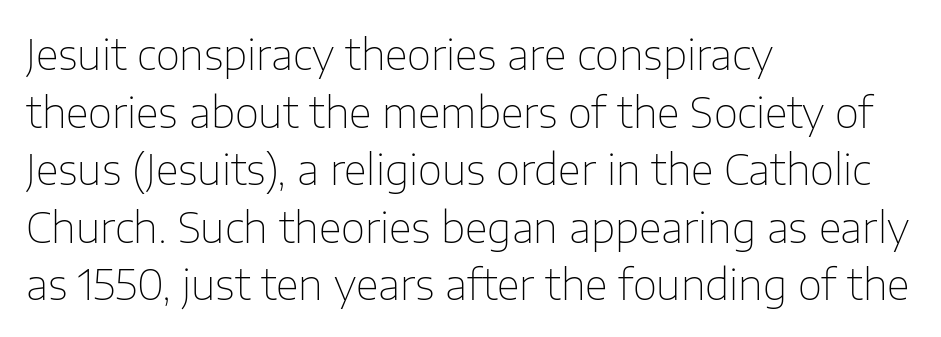
This sample has the flowing, uneven cadence of proportional lettering. Type style note: lacks serifs. The strip under each line holds only bare page. Vertically, the passage feels balanced, rows spaced as you'd expect. The gaps between neighbouring characters are ordinary and unremarkable.
